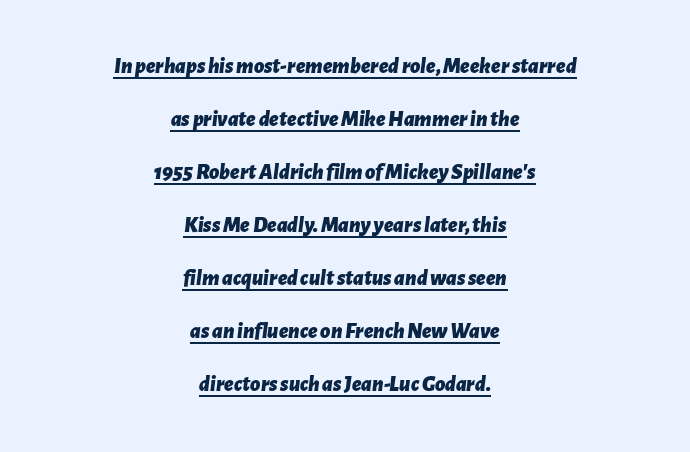
{"italic": "yes", "lean": "right", "slant_degrees": 7, "bold": "yes", "underline": "yes", "align": "center", "line_spacing": "loose", "line_spacing_ratio": 2.41, "letter_spacing": "normal", "letter_spacing_em": 0.0, "glyph_px": 22}
